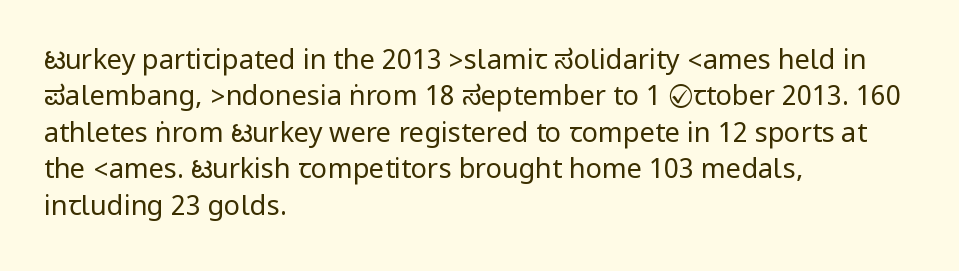
{"italic": "no", "bold": "no", "underline": "no", "align": "left", "line_spacing": "normal", "line_spacing_ratio": 1.35, "letter_spacing": "normal", "letter_spacing_em": 0.0, "glyph_px": 27}
